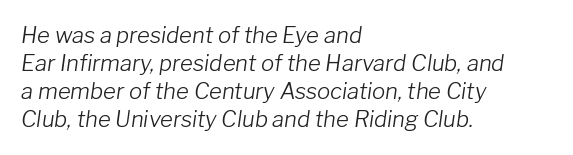
{"italic": "yes", "lean": "right", "slant_degrees": 8, "bold": "no", "underline": "no", "align": "left", "line_spacing": "normal", "line_spacing_ratio": 1.28, "letter_spacing": "normal", "letter_spacing_em": 0.0, "glyph_px": 22}
